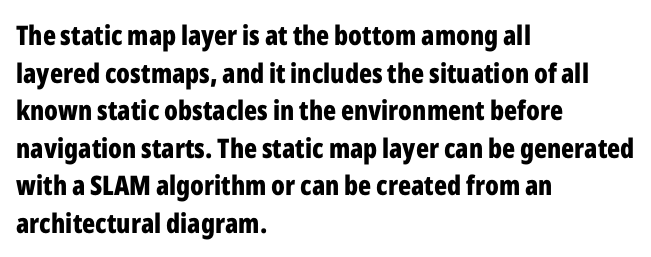
Q: Is the text bold? A: Yes.
Q: Is the text italic (slanted)? A: No, it is upright.
Q: Is the text underlined? A: No.
Q: How is the paragraph aligned? A: Left-aligned.
Q: Is the spacing between letters normal or unusually wide? A: Normal.
Q: Is the spacing between lines tight, normal or loose? A: Normal.
